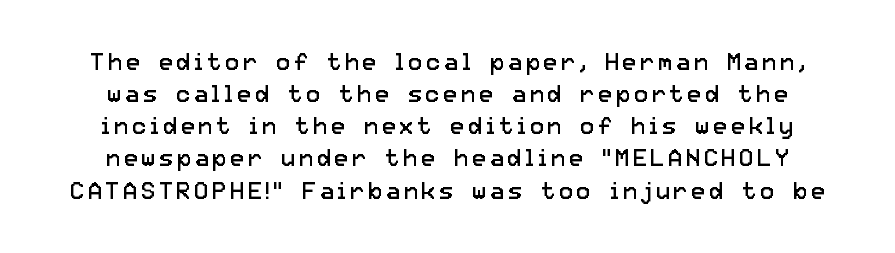
The area under the type is left untouched. A typesetter would mark this as roman, not italic. This is not heavy type; no bold has been used. Regular leading.
